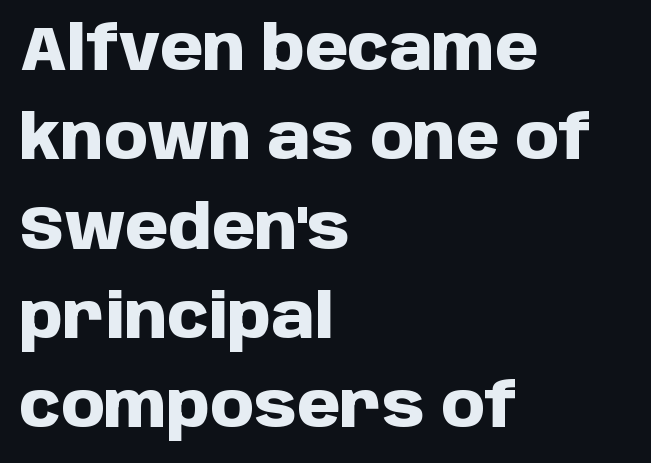
The image shows 62 px heavy sans-serif type, upright; set left-aligned, normal line spacing (1.44x), normal letter spacing, not underlined; low stroke contrast and a large x-height.
